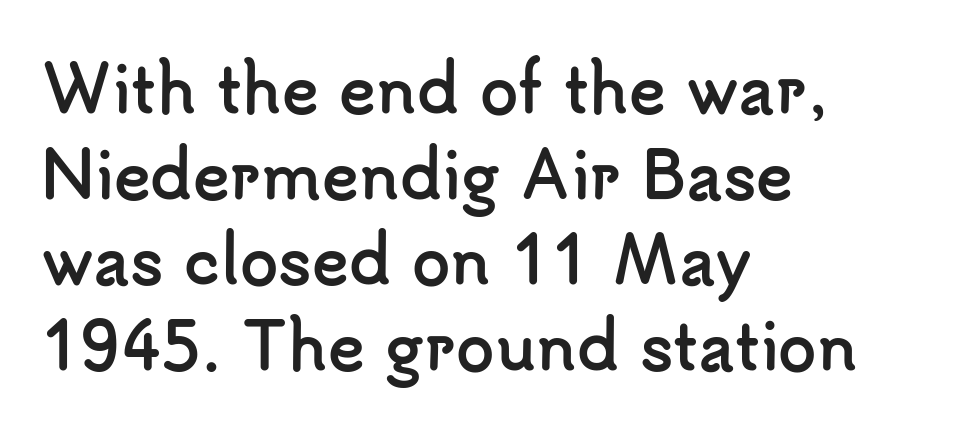
The image shows 62 px semibold sans-serif type, upright; set left-aligned, normal line spacing (1.38x), normal letter spacing, not underlined; low stroke contrast and a small x-height.
